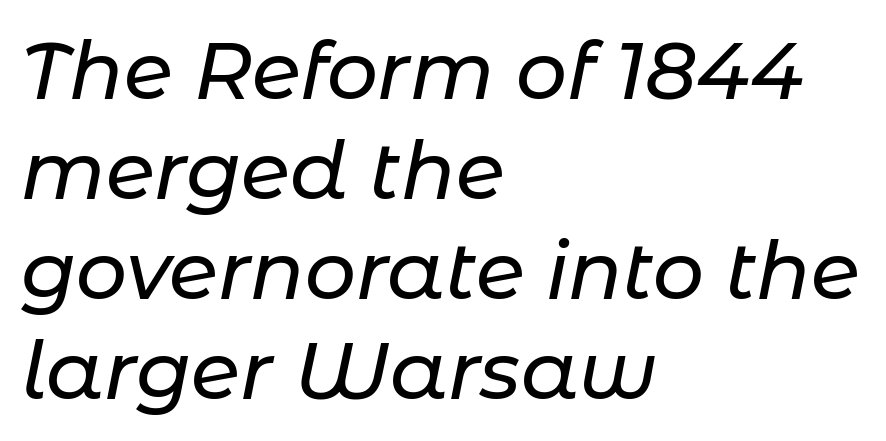
The image shows 80 px text type, italic (leaning right); set left-aligned, normal line spacing (1.25x), normal letter spacing, not underlined; low stroke contrast and a medium x-height.
